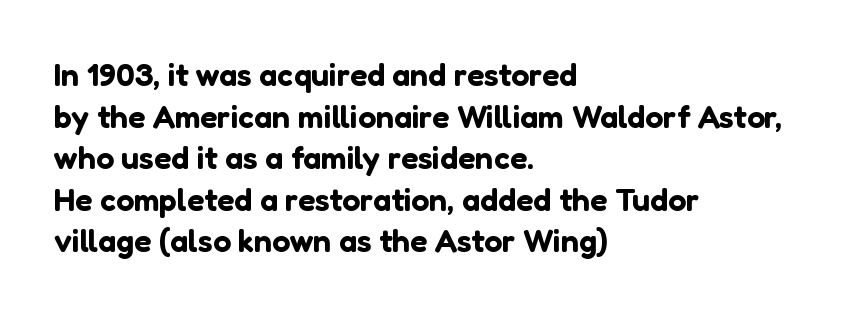
{"serif": "no", "italic": "no", "width": "normal", "stroke_contrast": "low", "x_height": "medium", "monospaced": "no", "underline": "no", "align": "left", "line_spacing": "normal", "line_spacing_ratio": 1.3, "letter_spacing": "normal", "letter_spacing_em": 0.0, "glyph_px": 32}
